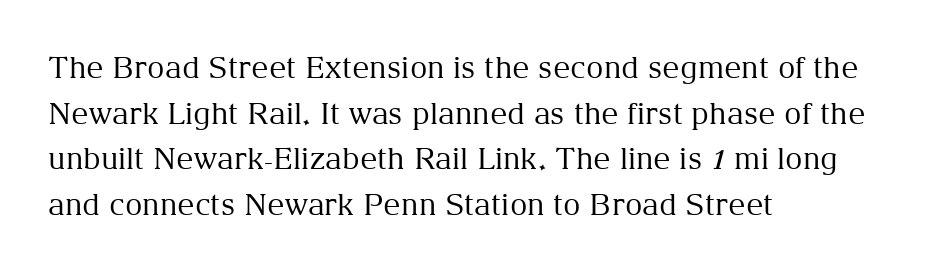
{"serif": "yes", "italic": "no", "bold": "no", "weight": "regular", "width": "normal", "stroke_contrast": "medium", "x_height": "medium", "monospaced": "no", "underline": "no", "align": "left", "line_spacing": "normal", "line_spacing_ratio": 1.52, "letter_spacing": "normal", "letter_spacing_em": 0.0, "glyph_px": 30}
